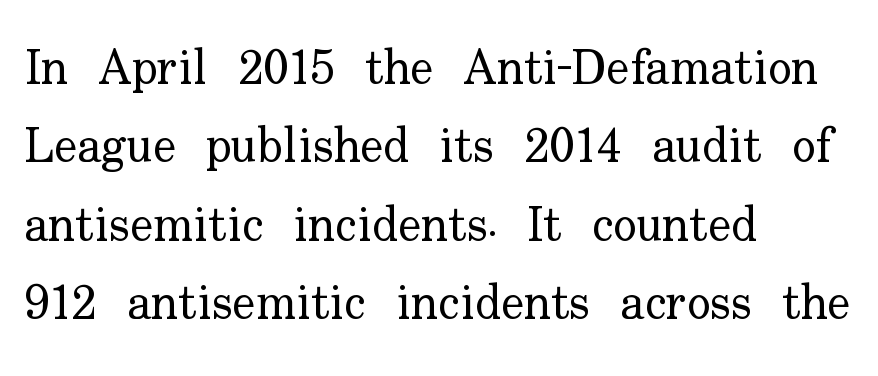
The image shows 49 px regular-weight serif type, upright; set left-aligned, normal line spacing (1.6x), normal letter spacing, not underlined; low stroke contrast and a small x-height.
